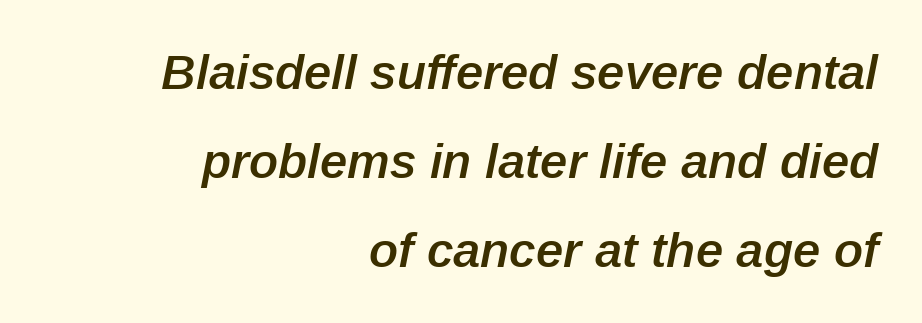
The lettering tilts uniformly, giving the passage an italic look. One-word summary of the alignment: right. No word sits above an underline. The face used here is rendered with its standard letterfit. Here the designer chose a conventional face with non-uniform glyph widths. The passage shown is semibold, sitting just below true bold.
